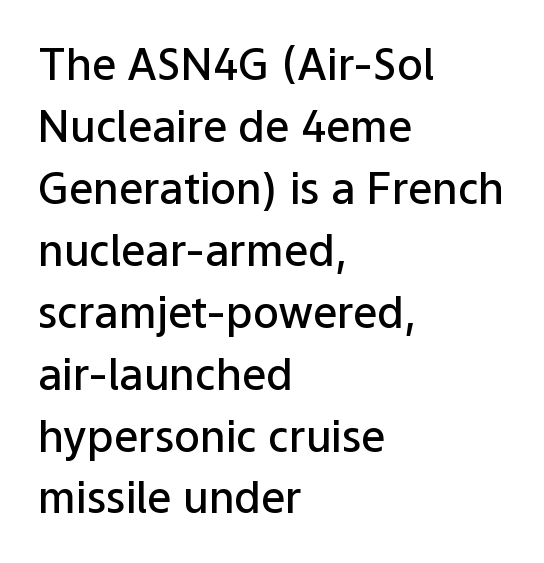
Q: Is the text bold? A: Semi-bold.
Q: Is the text italic (slanted)? A: No, it is upright.
Q: Is the typeface a serif or a sans-serif typeface? A: Sans-serif.
Q: Is the text underlined? A: No.
Q: How is the paragraph aligned? A: Left-aligned.
Q: Is the spacing between letters normal or unusually wide? A: Normal.
Q: Is the spacing between lines tight, normal or loose? A: Normal.
Q: Width (condensed, normal, or wide)? A: Normal.
Q: Stroke contrast? A: Low.
Q: x-height? A: Medium.
Q: Monospaced? A: No.
